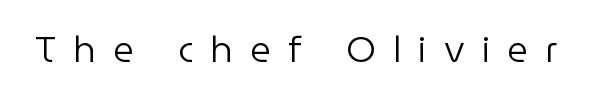
Here the glyphs are tracked loosely, breaking word shapes into spaced letters. The designer went with a sans here, leaving each stem footless. The space directly below the letters is spotless. The letterforms sit at book weight or below.
